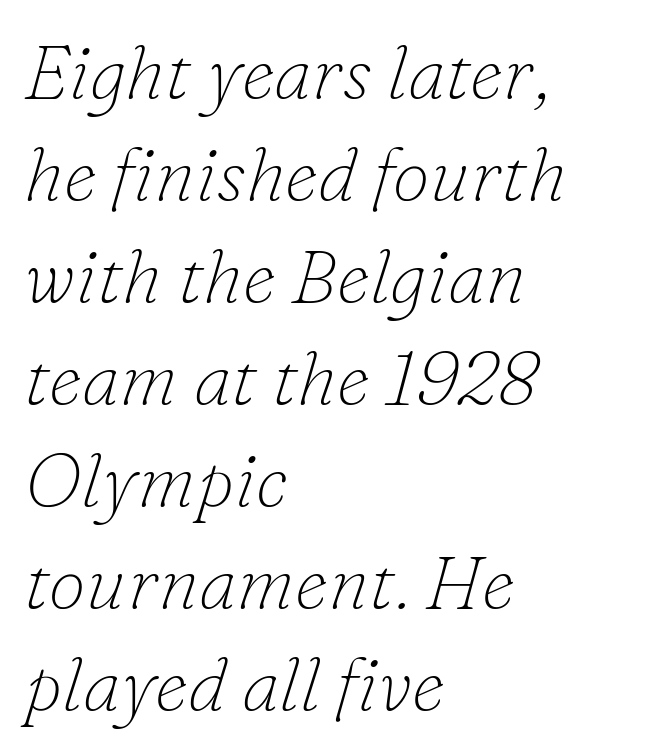
One glance says typical: line gaps are just what's usual. Line starts are locked; line ends wander. The type is set solid horizontally, with unmodified tracking. Yep, those are serifs on the letters. The string is rendered with underlining switched off. Proportional: the letters do not fall into vertical columns.
